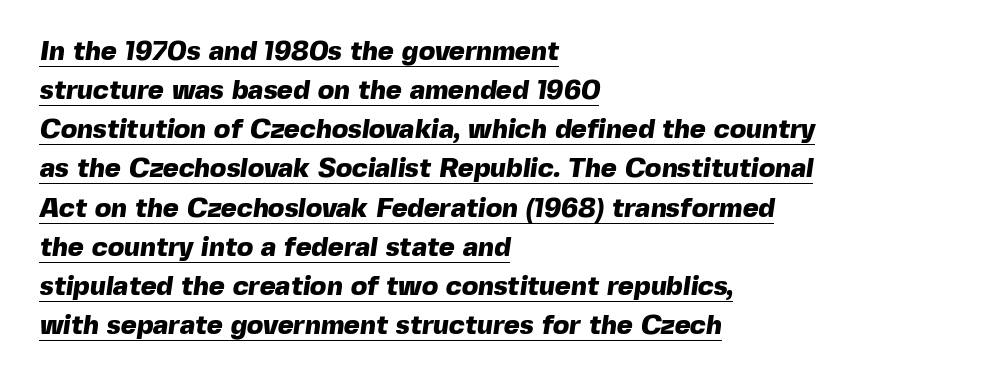
Tracking value appears to be zero — textbook default spacing. In terms of weight, the rendering is a true, heavy bold. Has an underline been added? It has. Leading: standard. Short and long lines alike share a common starting point at left.
